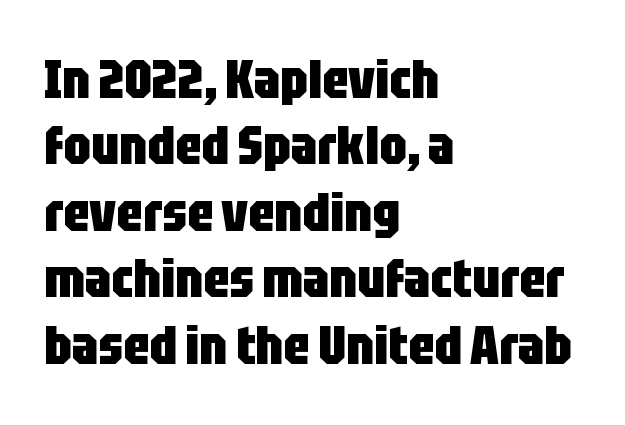
{"serif": "no", "italic": "no", "bold": "yes", "weight": "heavy", "width": "condensed", "stroke_contrast": "low", "x_height": "large", "monospaced": "no", "underline": "no", "align": "left", "line_spacing_ratio": 1.23, "letter_spacing": "normal", "letter_spacing_em": 0.0, "glyph_px": 54}
